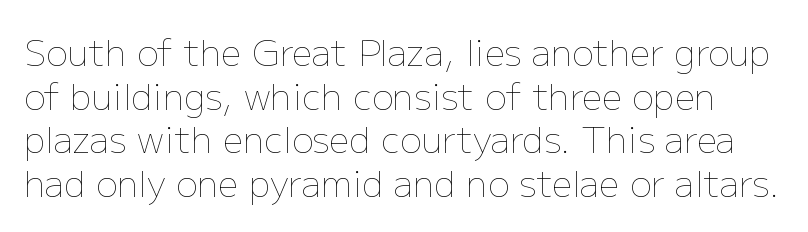
{"italic": "no", "bold": "no", "weight": "thin", "width": "normal", "stroke_contrast": "low", "x_height": "medium", "monospaced": "no", "underline": "no", "line_spacing_ratio": 1.21, "letter_spacing": "normal", "letter_spacing_em": 0.0, "glyph_px": 36}
